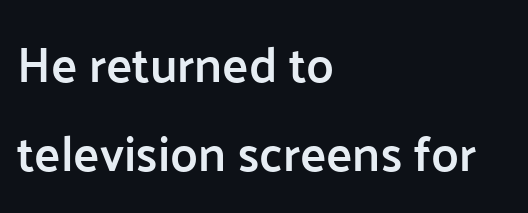
{"serif": "no", "italic": "no", "bold": "semi", "weight": "semibold", "width": "normal", "stroke_contrast": "low", "x_height": "medium", "monospaced": "no", "underline": "no", "align": "left", "line_spacing_ratio": 1.81, "letter_spacing": "normal", "letter_spacing_em": 0.0, "glyph_px": 49}
